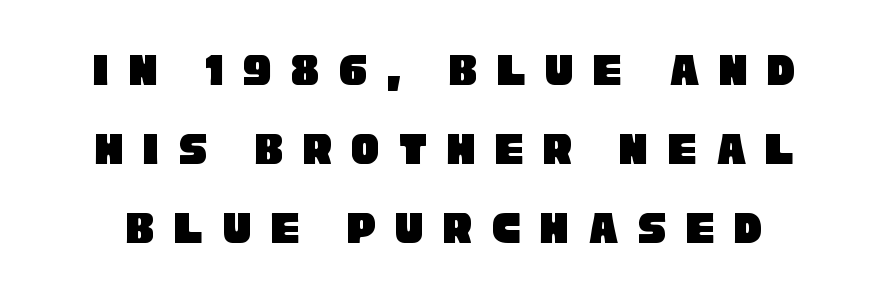
{"serif": "no", "width": "condensed", "stroke_contrast": "low", "x_height": "large", "monospaced": "no", "underline": "no", "line_spacing": "normal", "line_spacing_ratio": 1.68, "letter_spacing": "wide", "letter_spacing_em": 0.41, "glyph_px": 47}
